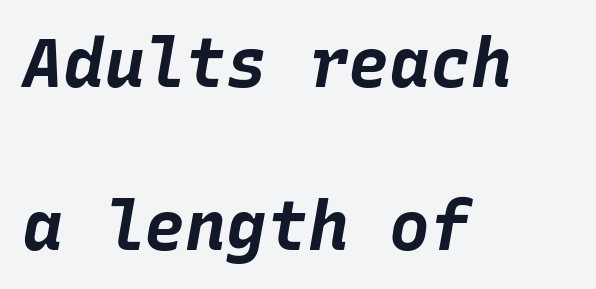
The image shows 68 px bold type, italic (leaning right), monospaced; set left-aligned, loose line spacing (2.39x), normal letter spacing, not underlined; low stroke contrast and a large x-height.
